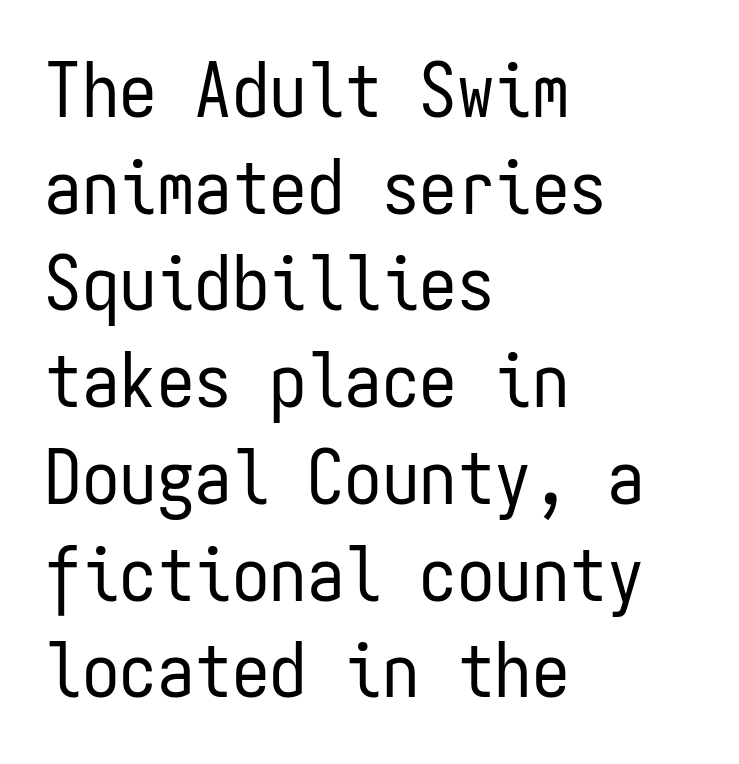
Q: Is the text bold? A: No.
Q: Is the text italic (slanted)? A: No, it is upright.
Q: Is the typeface a serif or a sans-serif typeface? A: Sans-serif.
Q: Is the text underlined? A: No.
Q: How is the paragraph aligned? A: Left-aligned.
Q: Is the spacing between letters normal or unusually wide? A: Normal.
Q: Is the spacing between lines tight, normal or loose? A: Normal.
Q: Width (condensed, normal, or wide)? A: Condensed.
Q: Stroke contrast? A: Low.
Q: x-height? A: Medium.
Q: Monospaced? A: Yes.
